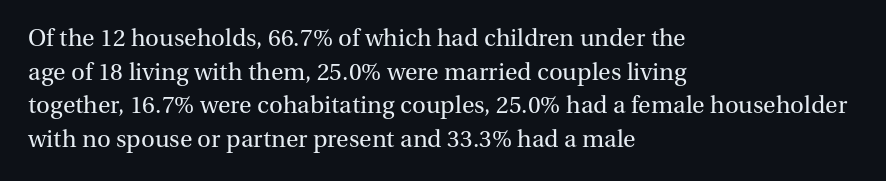
The image shows 24 px text type, upright; set left-aligned, normal line spacing (1.4x), normal letter spacing, not underlined.
